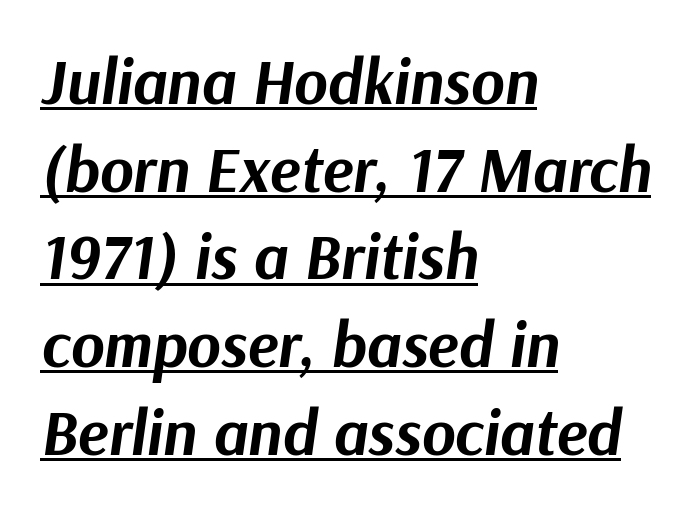
{"italic": "yes", "lean": "right", "slant_degrees": 9, "bold": "yes", "weight": "bold", "width": "normal", "stroke_contrast": "medium", "x_height": "medium", "monospaced": "no", "underline": "yes", "align": "left", "line_spacing": "normal", "line_spacing_ratio": 1.37, "letter_spacing": "normal", "letter_spacing_em": 0.0, "glyph_px": 64}
